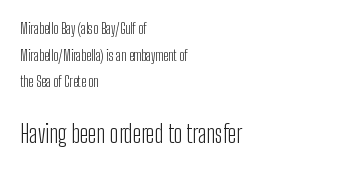
The letters stand straight up with perfectly vertical stems. Scale increases going downward across the two blocks. The rendering keeps characters at their native spacing. Has an underline been added? It has not. How would I describe the line gaps? Wide and relaxed. A classic flush-left, rag-right setting is used for this passage.
